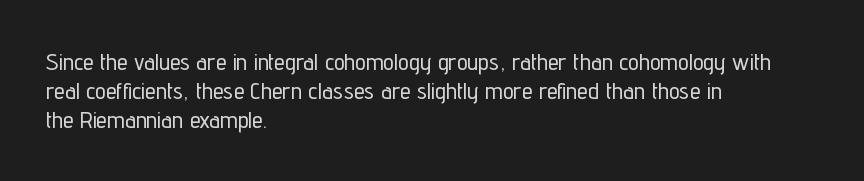
The image shows 24 px text type, upright; set left-aligned, line spacing 1.21x, normal letter spacing, not underlined.
